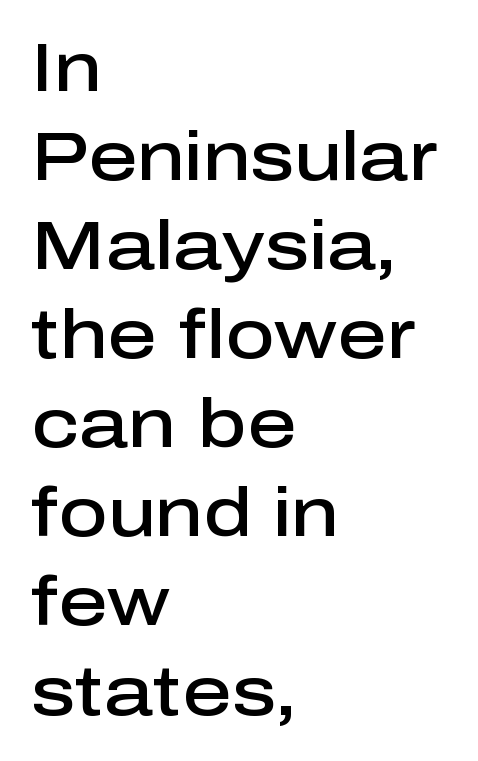
The designer left line spacing at the default. A fair bit of extra ink — the face is semibold, not bold. Think of a printed novel: that variable character pitch is what you see here. Decoration check: the copy has no underline. Nope, not italic — everything's standing straight.
